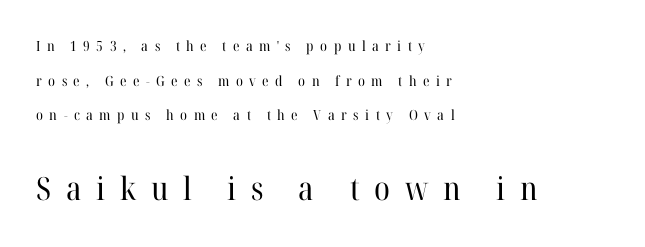
Q: Is the text bold? A: No.
Q: Is the text italic (slanted)? A: No, it is upright.
Q: Is the typeface a serif or a sans-serif typeface? A: Serif.
Q: Is the text underlined? A: No.
Q: How is the paragraph aligned? A: Left-aligned.
Q: Is the spacing between letters normal or unusually wide? A: Unusually wide.
Q: Is the spacing between lines tight, normal or loose? A: Loose.
Q: Which block of text is set in a larger size, the first (top) or the second (bottom)? A: The second (bottom) one.
Q: Width (condensed, normal, or wide)? A: Normal.
Q: Stroke contrast? A: High.
Q: x-height? A: Medium.
Q: Monospaced? A: No.
